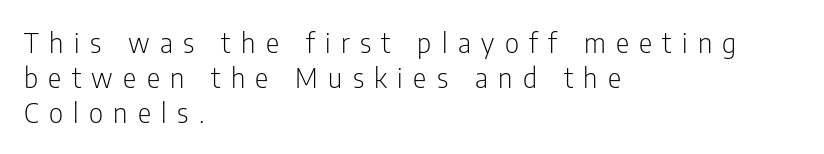
Q: Is the text bold? A: No.
Q: Is the text italic (slanted)? A: No, it is upright.
Q: Is the typeface a serif or a sans-serif typeface? A: Sans-serif.
Q: Is the text underlined? A: No.
Q: How is the paragraph aligned? A: Left-aligned.
Q: Is the spacing between letters normal or unusually wide? A: Unusually wide.
Q: Is the spacing between lines tight, normal or loose? A: Normal.
Q: Width (condensed, normal, or wide)? A: Condensed.
Q: Stroke contrast? A: Low.
Q: x-height? A: Medium.
Q: Monospaced? A: No.
